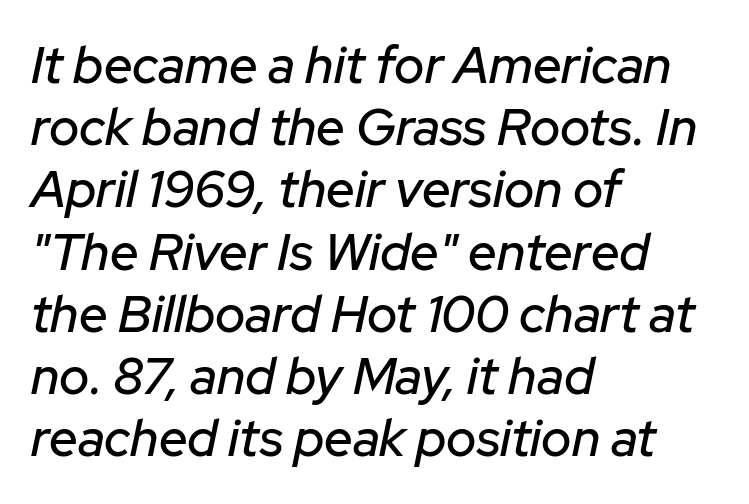
{"italic": "yes", "lean": "right", "slant_degrees": 12, "width": "normal", "stroke_contrast": "low", "x_height": "medium", "monospaced": "no", "underline": "no", "align": "left", "line_spacing_ratio": 1.22, "letter_spacing": "normal", "letter_spacing_em": 0.0, "glyph_px": 51}
